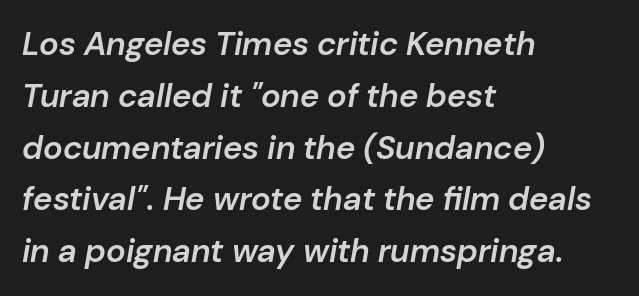
Q: Is the text bold? A: Semi-bold.
Q: Is the text italic (slanted)? A: Yes, it leans right by about 10 degrees.
Q: Is the text underlined? A: No.
Q: How is the paragraph aligned? A: Left-aligned.
Q: Is the spacing between letters normal or unusually wide? A: Normal.
Q: Is the spacing between lines tight, normal or loose? A: Normal.
Q: Width (condensed, normal, or wide)? A: Normal.
Q: Stroke contrast? A: Low.
Q: x-height? A: Medium.
Q: Monospaced? A: No.
